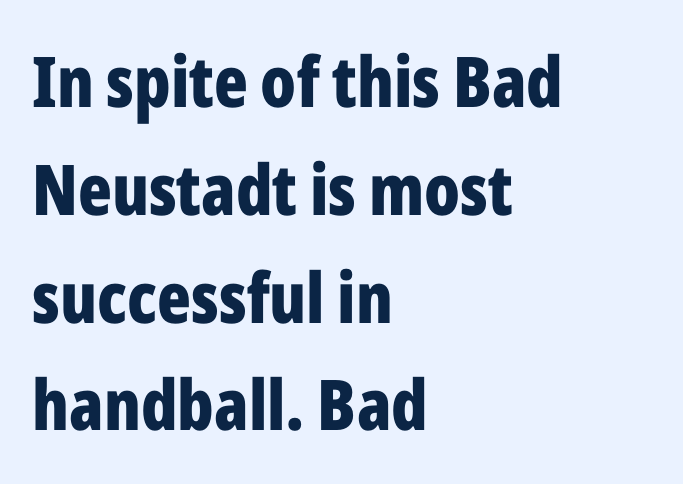
Nobody touched the tracking dial on this one. A normal amount of white space separates one row of letters from the next. The letters advance in unequal steps, a hallmark of proportional type. The passage shown is emphatically bold. Characters remain perfectly vertical along every line.
